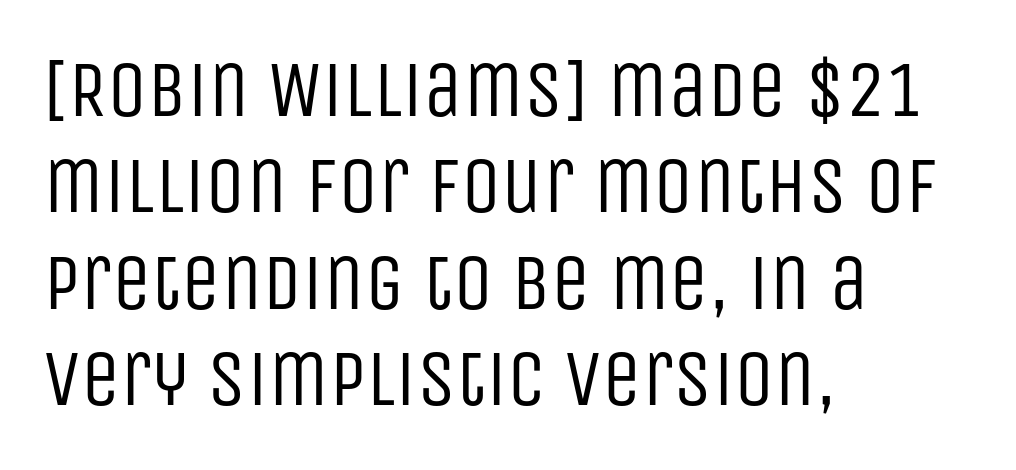
Spacing between characters is what you'd get straight out of the box. These lines are rendered in a variable-pitch font. A sans-serif font was chosen for this passage. Each line starts at the same left margin while the right side varies.
